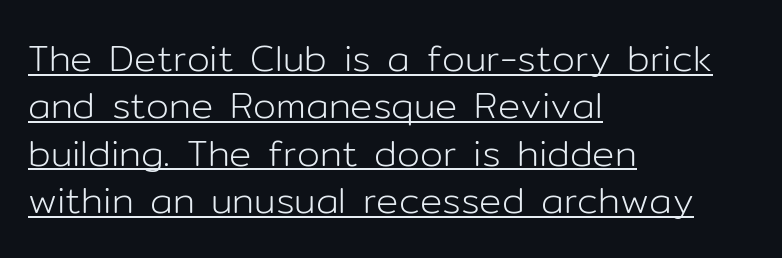
Q: Is the text bold? A: No.
Q: Is the text italic (slanted)? A: No, it is upright.
Q: Is the typeface a serif or a sans-serif typeface? A: Sans-serif.
Q: Is the text underlined? A: Yes.
Q: How is the paragraph aligned? A: Left-aligned.
Q: Is the spacing between letters normal or unusually wide? A: Normal.
Q: Is the spacing between lines tight, normal or loose? A: Normal.
Q: Width (condensed, normal, or wide)? A: Normal.
Q: Stroke contrast? A: Low.
Q: x-height? A: Medium.
Q: Monospaced? A: No.
